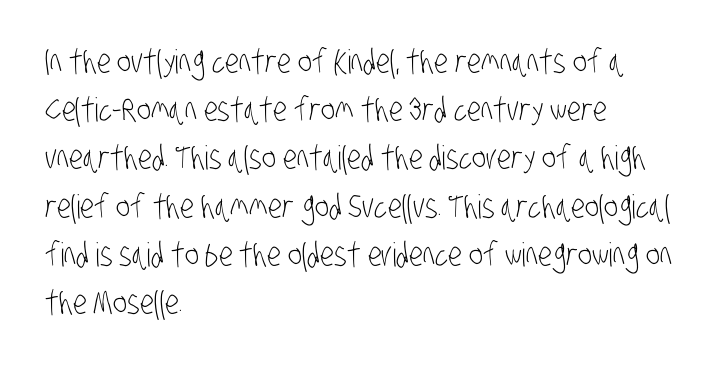
The lines sit at an ordinary, default distance from one another. The text was rendered using a sans face with plain stroke endings. Looks like regular typesetting: each glyph gets only the width it needs. Is this a heavy cut? Hardly; it is regular or lighter. All the whitespace from short lines collects on the right. How are the letters spaced? Ordinarily, with no added tracking.
